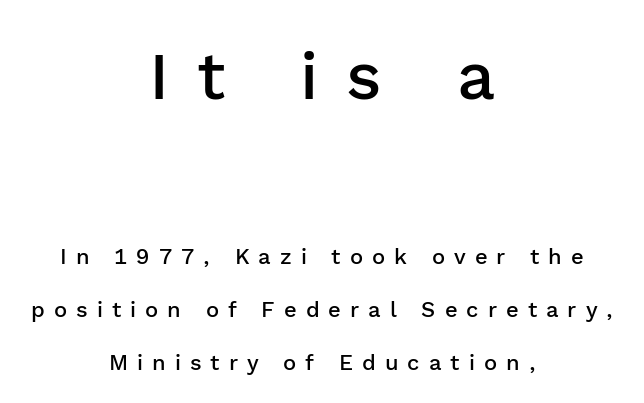
Q: Is the text bold? A: Semi-bold.
Q: Is the text italic (slanted)? A: No, it is upright.
Q: Is the typeface a serif or a sans-serif typeface? A: Sans-serif.
Q: Is the text underlined? A: No.
Q: How is the paragraph aligned? A: Centered.
Q: Is the spacing between letters normal or unusually wide? A: Unusually wide.
Q: Is the spacing between lines tight, normal or loose? A: Loose.
Q: Which block of text is set in a larger size, the first (top) or the second (bottom)? A: The first (top) one.
Q: Width (condensed, normal, or wide)? A: Normal.
Q: Stroke contrast? A: Low.
Q: x-height? A: Medium.
Q: Monospaced? A: No.
